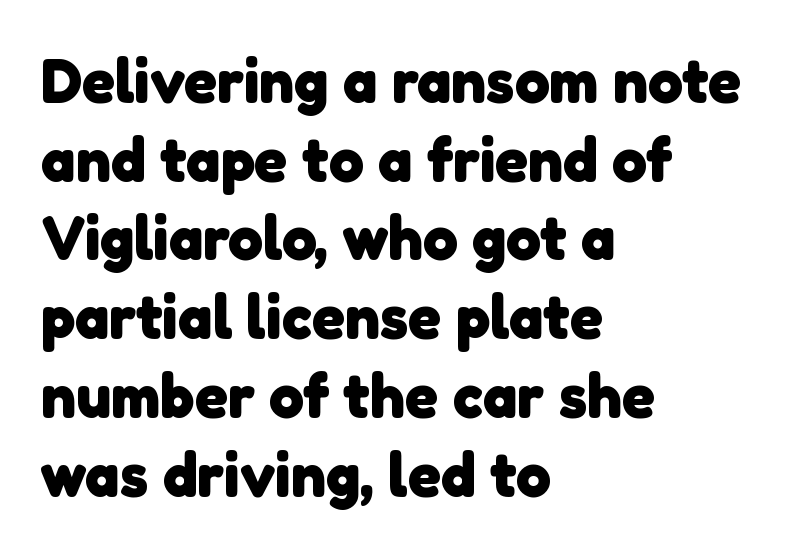
The baseline area is clear. Default kerning and tracking; the words read as compact shapes. Visually the block forms a straight wall on the left and a jagged coastline on the right. The passage shown stacks its lines at a standard gap. These lines are rendered in a variable-pitch font.
